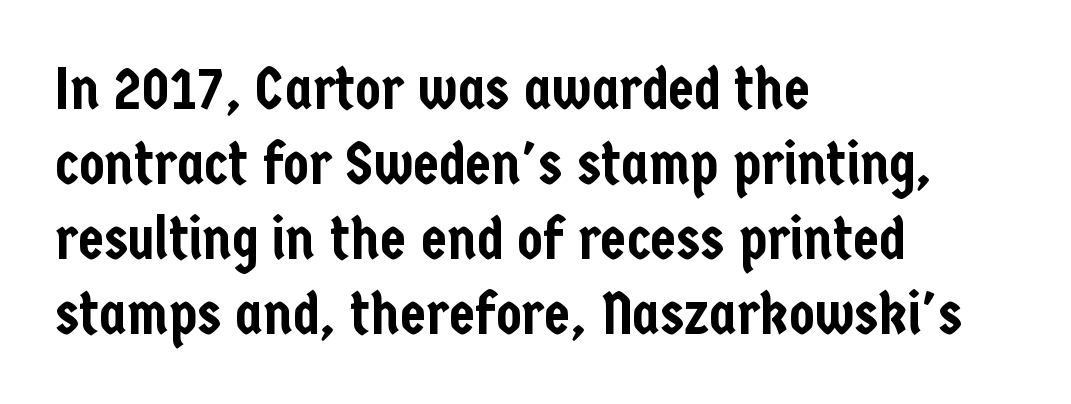
Q: Is the text italic (slanted)? A: No, it is upright.
Q: Is the typeface a serif or a sans-serif typeface? A: Sans-serif.
Q: Is the text underlined? A: No.
Q: How is the paragraph aligned? A: Left-aligned.
Q: Is the spacing between letters normal or unusually wide? A: Normal.
Q: Is the spacing between lines tight, normal or loose? A: Normal.
Q: Width (condensed, normal, or wide)? A: Condensed.
Q: Stroke contrast? A: Low.
Q: x-height? A: Medium.
Q: Monospaced? A: No.
